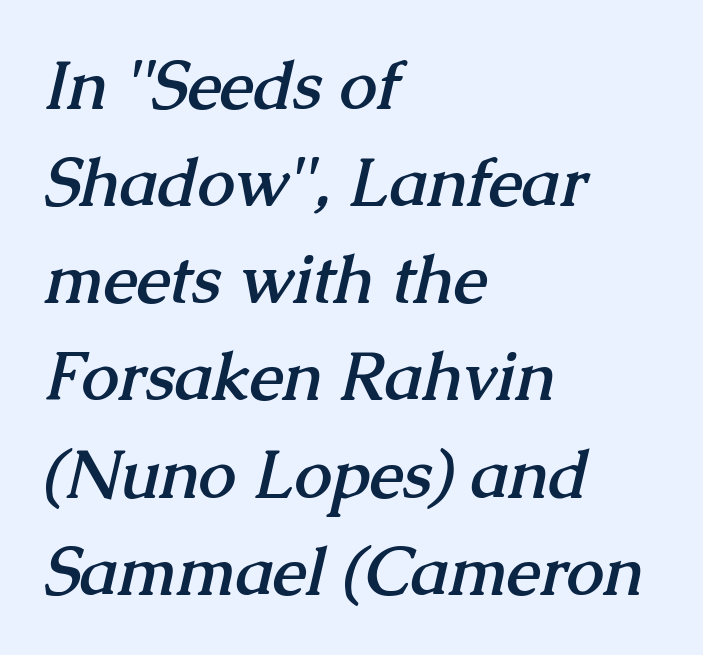
The image shows 67 px semibold serif type; set left-aligned, normal line spacing (1.45x), normal letter spacing, not underlined; medium stroke contrast and a medium x-height.
